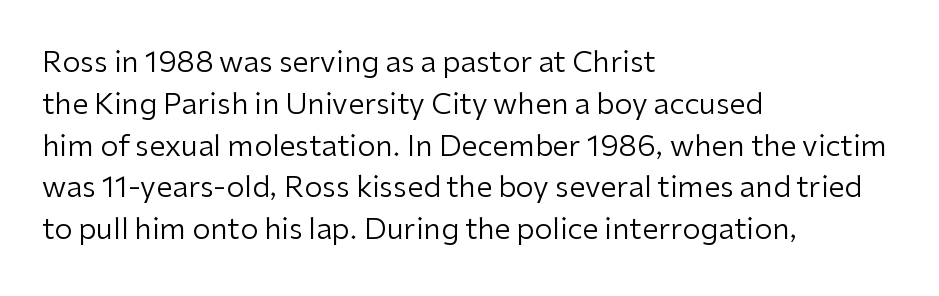
Q: Is the text bold? A: No.
Q: Is the text italic (slanted)? A: No, it is upright.
Q: Is the typeface a serif or a sans-serif typeface? A: Sans-serif.
Q: Is the text underlined? A: No.
Q: How is the paragraph aligned? A: Left-aligned.
Q: Is the spacing between letters normal or unusually wide? A: Normal.
Q: Is the spacing between lines tight, normal or loose? A: Normal.
Q: Width (condensed, normal, or wide)? A: Normal.
Q: Stroke contrast? A: Low.
Q: x-height? A: Medium.
Q: Monospaced? A: No.
